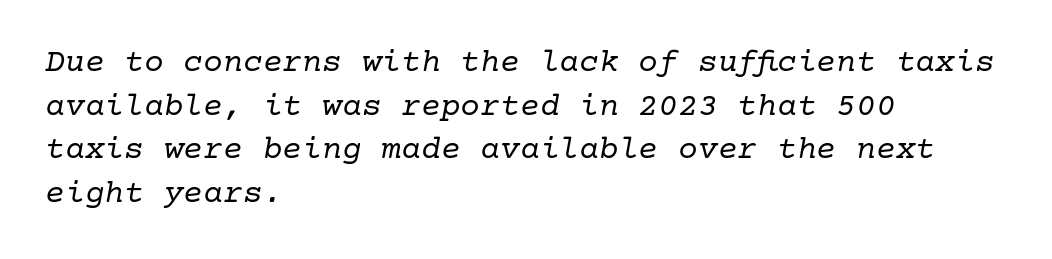
{"serif": "yes", "italic": "yes", "lean": "right", "slant_degrees": 10, "bold": "no", "weight": "regular", "width": "normal", "stroke_contrast": "low", "x_height": "medium", "underline": "no", "align": "left", "line_spacing": "normal", "line_spacing_ratio": 1.32, "letter_spacing": "normal", "letter_spacing_em": 0.0, "glyph_px": 33}
